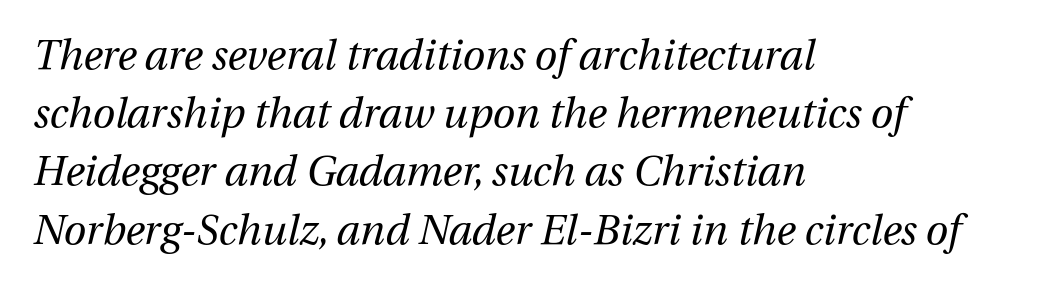
{"italic": "yes", "lean": "right", "slant_degrees": 12, "bold": "no", "weight": "regular", "width": "normal", "stroke_contrast": "medium", "x_height": "medium", "monospaced": "no", "underline": "no", "align": "left", "line_spacing": "normal", "line_spacing_ratio": 1.42, "letter_spacing": "normal", "letter_spacing_em": 0.0, "glyph_px": 41}
